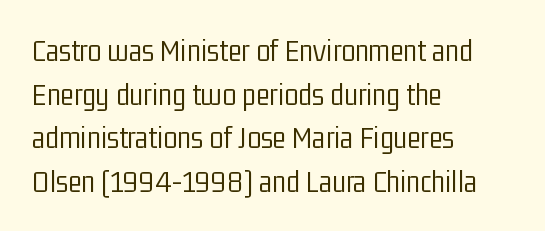
To sum up the face: it is a sans, with no serifs. Leftover space on each line is placed entirely after the last word. Just letters on the line, the space beneath them empty. No letter is thick-stroked: the sample isn't bold. The letters sit at their default tracking, neither squeezed nor spread.
